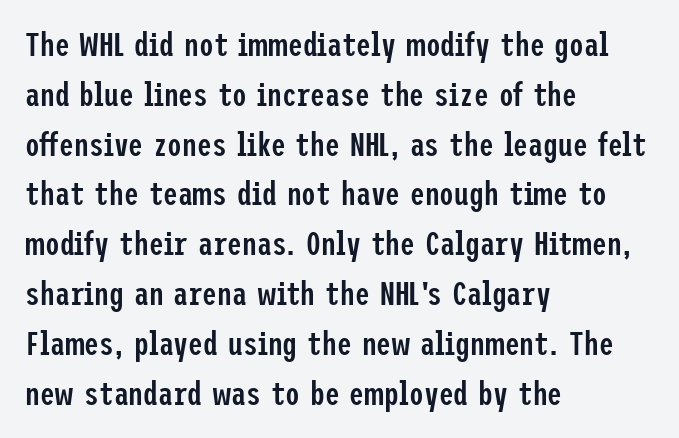
Evenly set lines give the paragraph a standard silhouette. When letters stand straight like this, we call the style roman or upright. The space beneath each line is pristine and unruled. Weight: semibold (demi).
